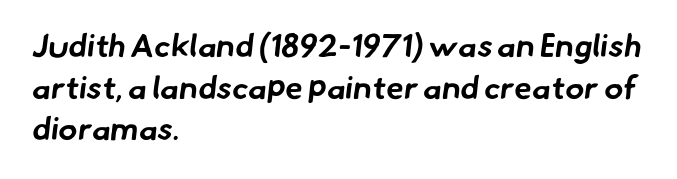
Do the characters align in a grid? No, the font is proportional. Look at the stroke-to-counter ratio: heavy, a bold. Each row of text sits above clean, open space. Notice how descenders clear the ascenders below comfortably — that's standard leading. Here the glyphs are tracked normally, forming tight word shapes. The setting favours the left margin, as ordinary paragraphs usually do.
